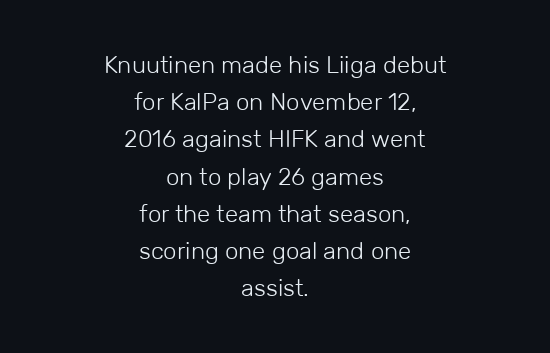
Q: Is the text bold? A: No.
Q: Is the text italic (slanted)? A: No, it is upright.
Q: Is the text underlined? A: No.
Q: How is the paragraph aligned? A: Centered.
Q: Is the spacing between letters normal or unusually wide? A: Normal.
Q: Is the spacing between lines tight, normal or loose? A: Normal.
